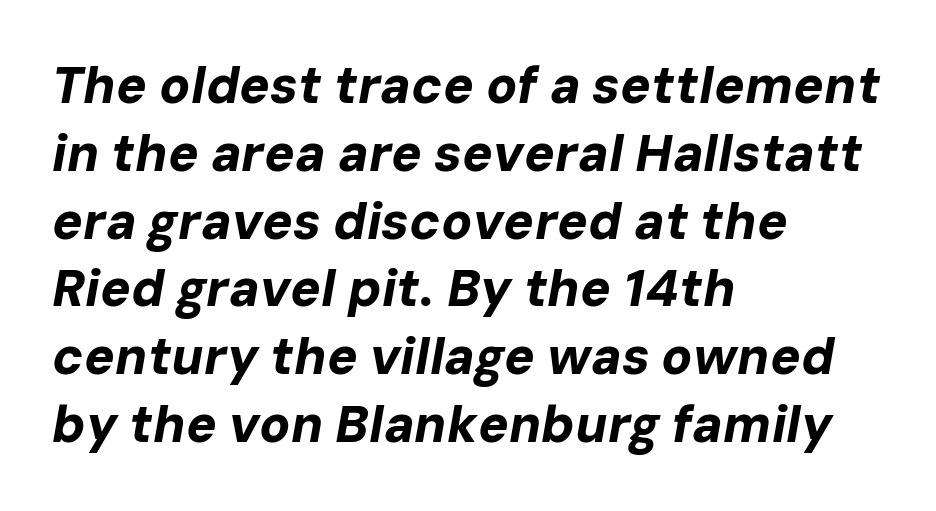
The block of text has a typical density, with ordinary space between rows. Each word holds together tightly as a unit, with standard inter-letter gaps. This sample is left-justified, so line endings fall wherever the words run out. When letters slant like this, we call the style italic. A bare baseline throughout the passage.
